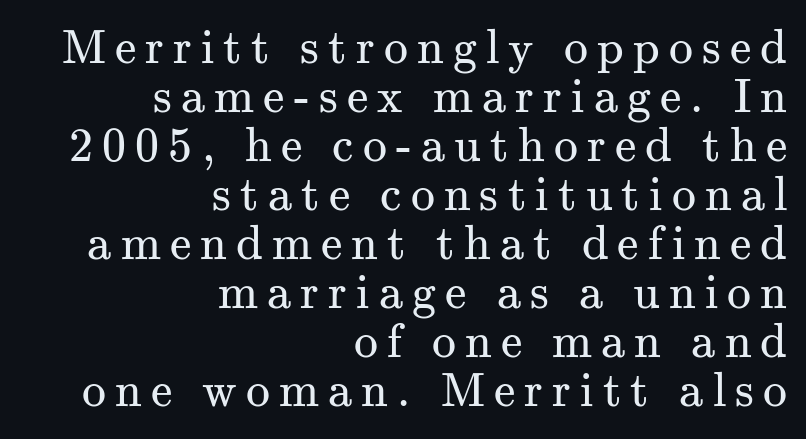
Where is the straight margin? On the right. The words here are not underlined. The rendering uses natural spacing where letterforms have individual widths. Is the type heavy? It reads as light-to-regular instead. The letters stand upright; this is a roman face. Horizontal bands of white between lines are thin slivers.
